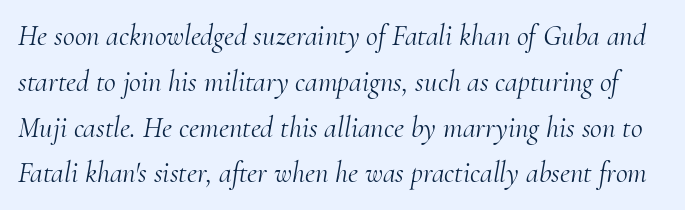
This sample keeps an unexceptional amount of space between lines. Little horizontal feet cap the strokes, marking this as serif type. The passage shown is typed in a proportional face where columns would drift. The strokes are not fattened; the text isn't bold. The text carries the slant typical of an italic or oblique font. Honestly, the letter spacing is just normal — you wouldn't notice it.
